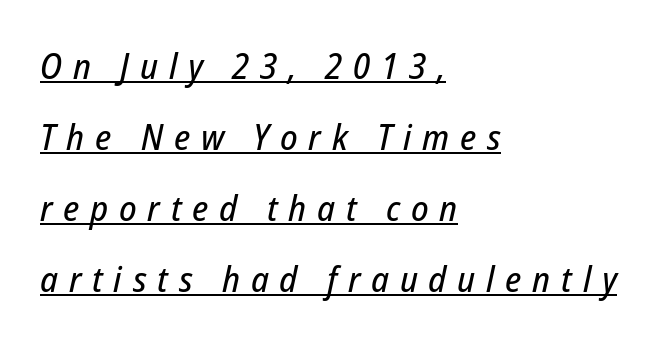
The lettering is marked with a stroke running underneath it. The leading is generous, giving the passage an open texture. A typesetter would call this proportional, since set widths differ per character. Teacher's note: observe the even left margin — that is flush-left alignment. Glyph-to-glyph distance is far greater than everyday printed text.
